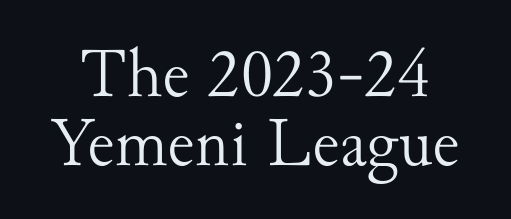
{"serif": "yes", "italic": "no", "bold": "no", "weight": "light", "width": "normal", "stroke_contrast": "medium", "x_height": "small", "monospaced": "no", "underline": "no", "line_spacing": "tight", "line_spacing_ratio": 1.0, "letter_spacing": "normal", "letter_spacing_em": 0.0, "glyph_px": 69}
